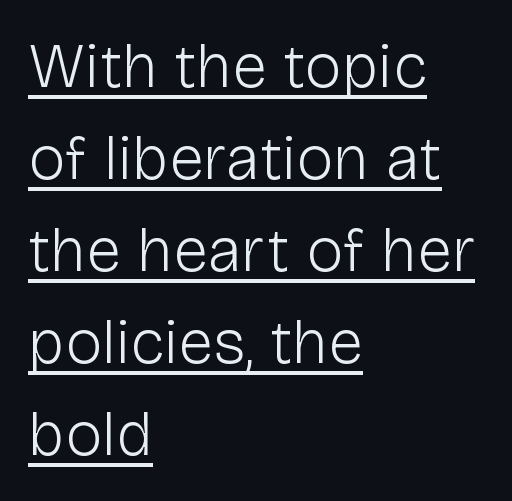
The image shows 63 px light sans-serif type, upright; set left-aligned, normal line spacing (1.46x), normal letter spacing, underlined; low stroke contrast and a medium x-height.
